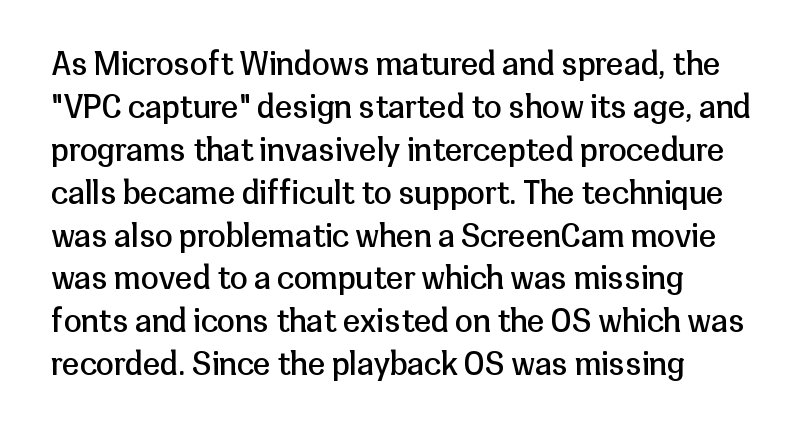
Q: Is the text bold? A: No.
Q: Is the text italic (slanted)? A: No, it is upright.
Q: Is the typeface a serif or a sans-serif typeface? A: Sans-serif.
Q: Is the text underlined? A: No.
Q: Is the spacing between letters normal or unusually wide? A: Normal.
Q: Is the spacing between lines tight, normal or loose? A: Normal.
Q: Width (condensed, normal, or wide)? A: Normal.
Q: Stroke contrast? A: Low.
Q: x-height? A: Medium.
Q: Monospaced? A: No.
